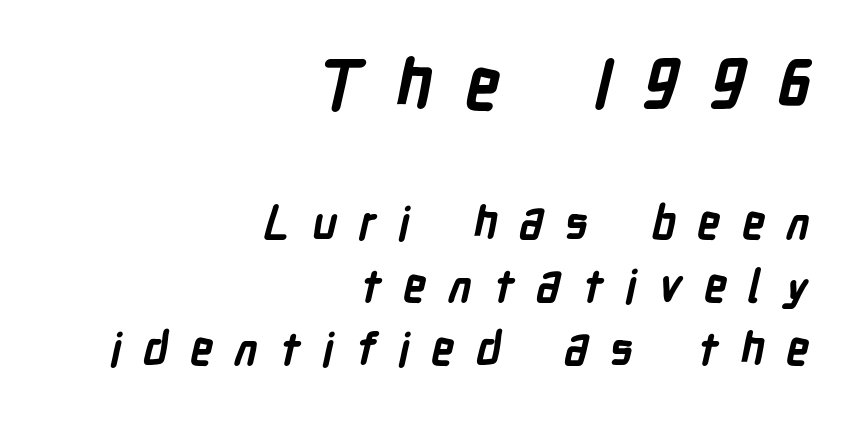
This sample has the flowing, uneven cadence of proportional lettering. In terms of letterspacing, this is a distinctly airy, spread setting. The line-height multiplier appears to be the usual default. A bare baseline throughout the passage. Is the block centered? No — it sits flush against the right margin.
